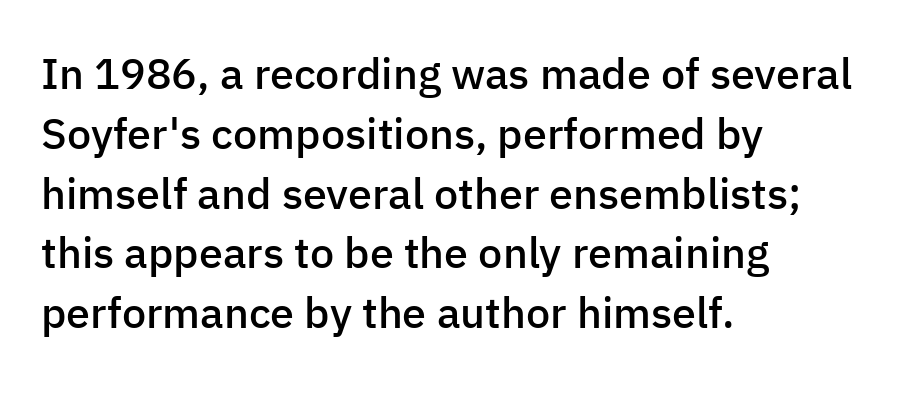
The image shows 43 px semibold sans-serif type, upright; set left-aligned, normal line spacing (1.39x), normal letter spacing, not underlined; low stroke contrast and a medium x-height.
